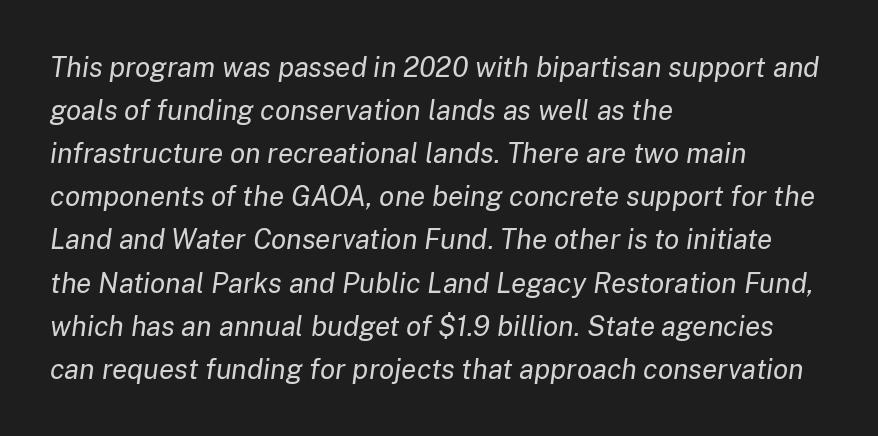
The image shows 28 px regular-weight type, italic (leaning right); set left-aligned, normal line spacing (1.54x), normal letter spacing, not underlined; low stroke contrast and a medium x-height.
